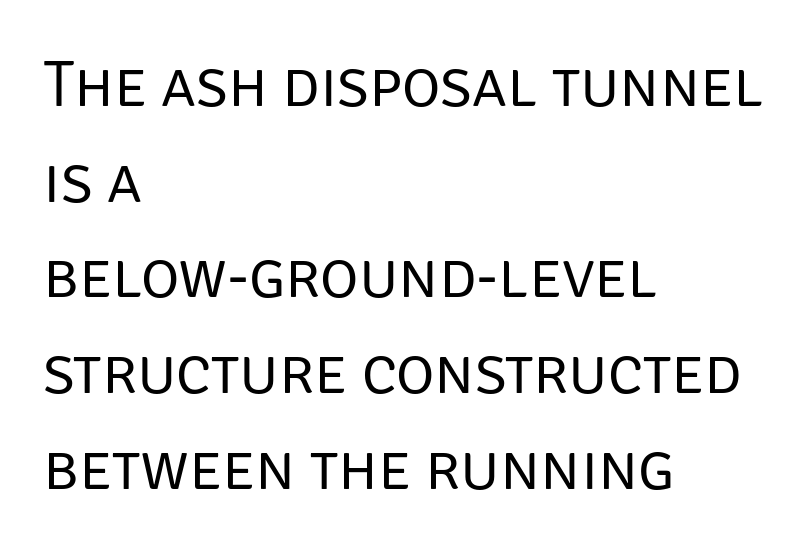
Regarding serifs, this sample does without them. Here the designer chose a conventional face with non-uniform glyph widths. Stems here are at most as thick as an everyday book face. Upright lettering throughout.
